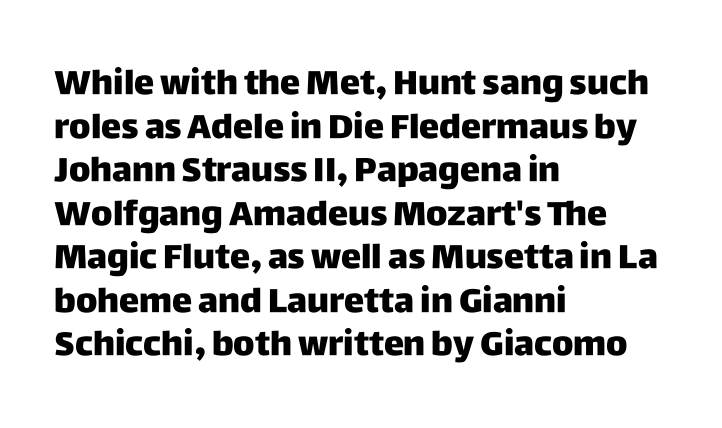
Summary of vertical rhythm: regular, with standard interline spacing. These lines stack with their left ends in a neat column. The tracking reads as untouched default to a designer's eye. The rendering shows plain stroke endings on the letterforms — a sans-serif design. The area under the type is left untouched. Italic? Not at all — the glyphs are vertical.
